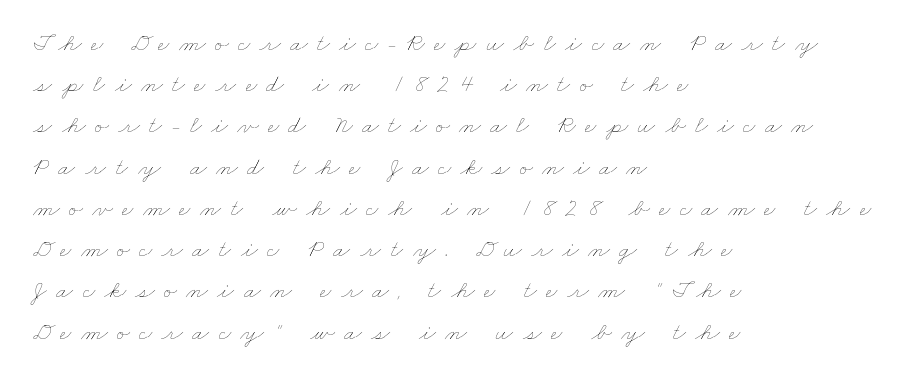
The paragraph has a hard left edge and a soft right edge. The strokes are not fattened; the text isn't bold. Clear beneath every line of the passage. The rendering inserts visible extra space after every character. Evenly set lines give the paragraph a standard silhouette.
